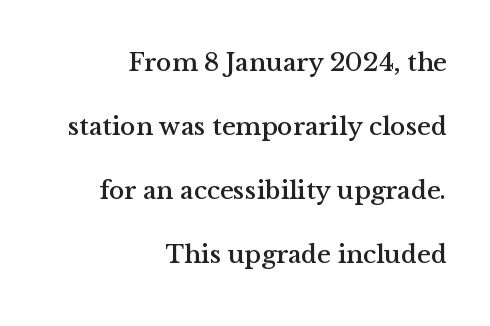
{"italic": "no", "underline": "no", "align": "right", "line_spacing": "loose", "line_spacing_ratio": 2.46, "letter_spacing": "normal", "letter_spacing_em": 0.0, "glyph_px": 26}
